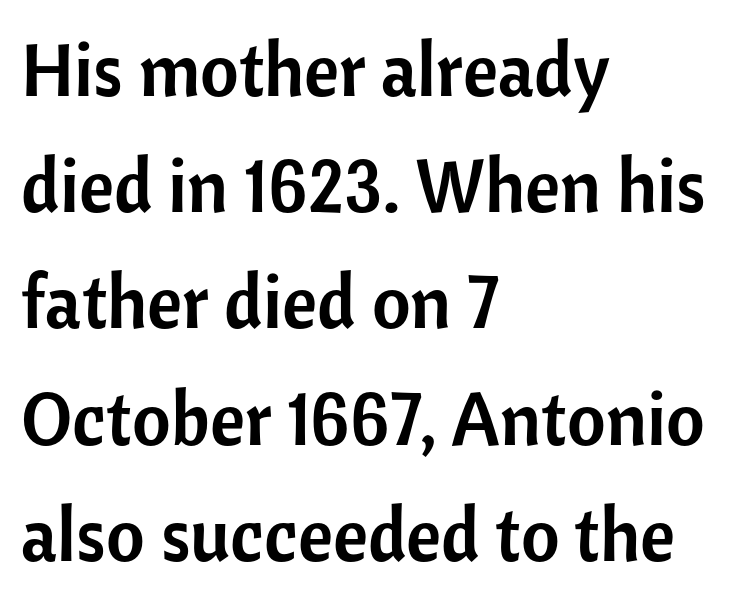
What kind of face is this? One without serifs — a sans. The typesetter chose a ragged-right arrangement here. No word sits above an underline. Spacing between characters is what you'd get straight out of the box. Honestly, the row spacing looks completely unremarkable. The passage shown is typed in a proportional face where columns would drift.
